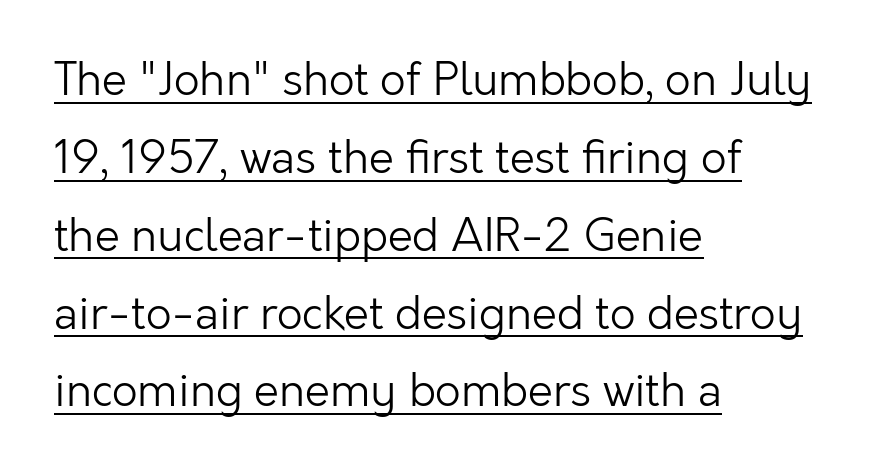
The passage shown is typed in a proportional face where columns would drift. Is this a heavy cut? Hardly; it is regular or lighter. The text was rendered using a sans face with plain stroke endings. Look at the tracking — it's just the regular setting, nothing added. Horizontal alignment here is leftward, the default for most running prose. Does the lettering tilt? It doesn't — this is upright.
